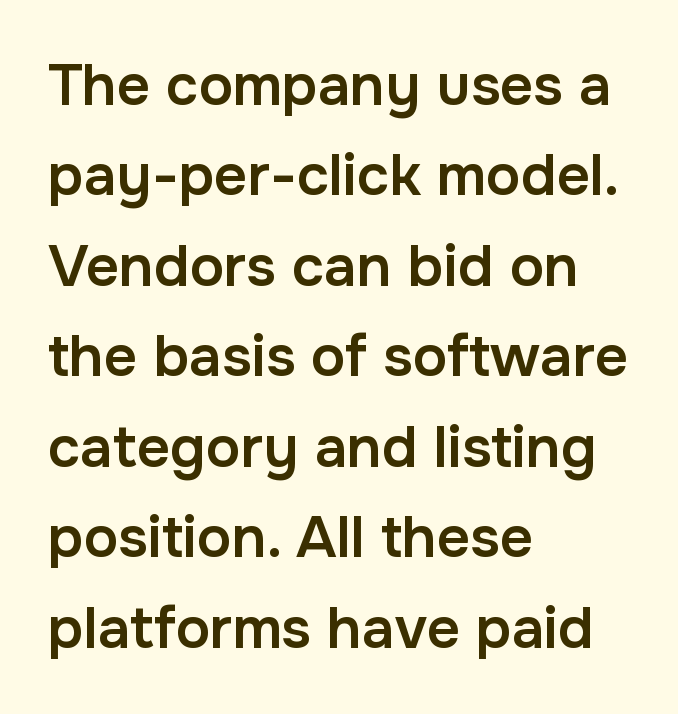
One glance says typical: line gaps are just what's usual. Serifs: no, the terminals of the letterforms are clean. Just letters on the line, the space beneath them empty. A student would call this left alignment; a typographer would say flush left, rag right. Typesetter's note: demi weight, one step under bold.
